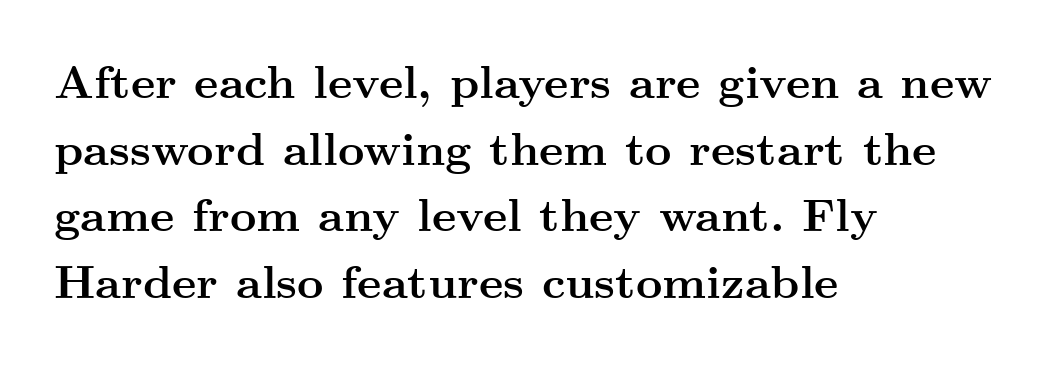
{"serif": "yes", "italic": "no", "bold": "yes", "weight": "semibold", "width": "wide", "stroke_contrast": "medium", "x_height": "small", "monospaced": "no", "underline": "no", "align": "left", "line_spacing": "normal", "line_spacing_ratio": 1.45, "letter_spacing": "normal", "letter_spacing_em": 0.0, "glyph_px": 46}
